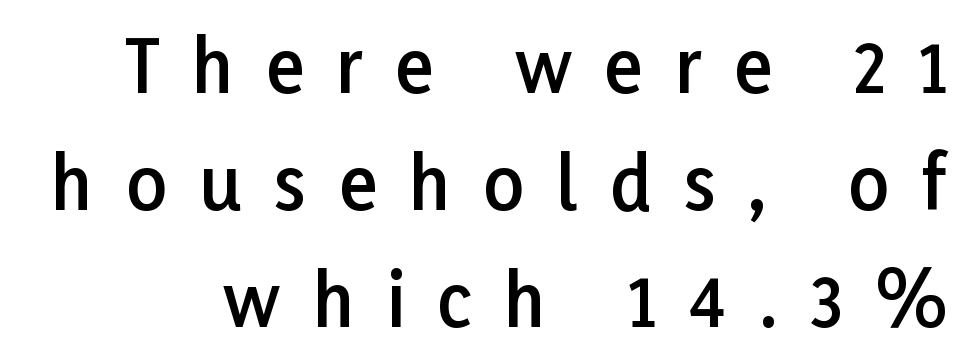
This sample uses expanded letter spacing, leaving extra air between glyphs. Are there feet on the stems? There aren't — it's a sans. Spacing verdict: proportional, widths tailored to each character. Line spacing here is normal. The rendering uses a semibold face; strokes are thickened but not to full bold.
